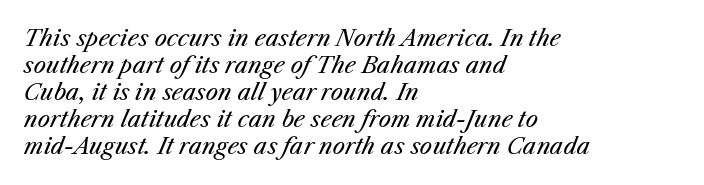
The strokes are not fattened; the text isn't bold. The foot of each line stays bare and open. The font's italic variant was chosen for this text. How are the letters spaced? Ordinarily, with no added tracking. Layout note: lines flush left.
